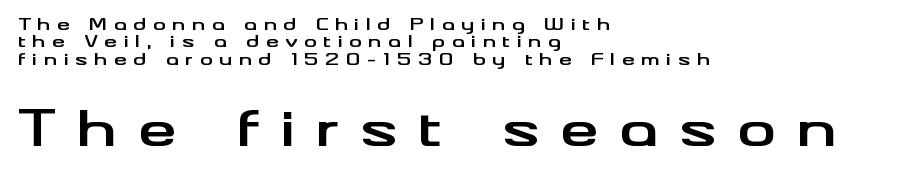
The image shows 49 px bold, wide sans-serif type, upright; set left-aligned, tight line spacing (1.08x), unusually wide letter spacing (+0.41 em), not underlined; the second (bottom) block is 3.06x larger; medium stroke contrast and a small x-height.
